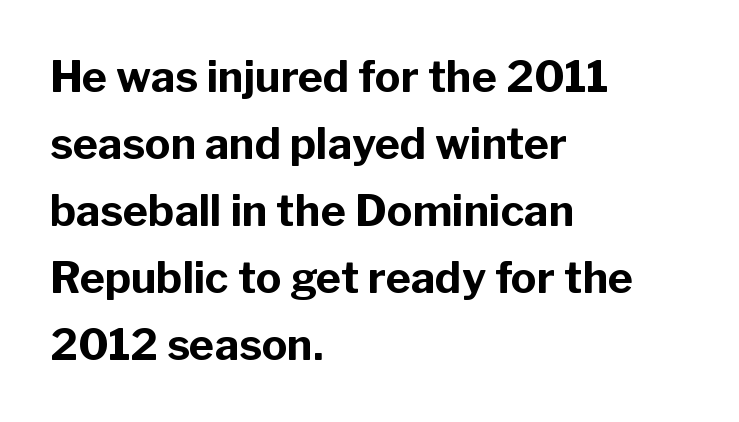
Q: Is the text bold? A: Yes.
Q: Is the text italic (slanted)? A: No, it is upright.
Q: Is the typeface a serif or a sans-serif typeface? A: Sans-serif.
Q: Is the text underlined? A: No.
Q: How is the paragraph aligned? A: Left-aligned.
Q: Is the spacing between letters normal or unusually wide? A: Normal.
Q: Is the spacing between lines tight, normal or loose? A: Normal.
Q: Width (condensed, normal, or wide)? A: Normal.
Q: Stroke contrast? A: Low.
Q: x-height? A: Medium.
Q: Monospaced? A: No.
